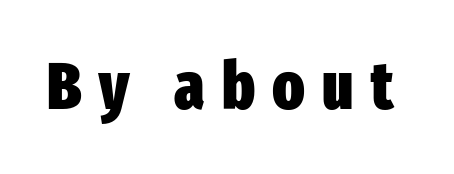
Each letter keeps its own natural width here, so spacing adapts to shape. The glyphs have the mass of a bold cut. The letters carry no serifs — their stems end cleanly without finishing strokes. Check under the words: just untouched page. When letters stand straight like this, we call the style roman or upright. Substantial extra tracking has been applied to these lines.
